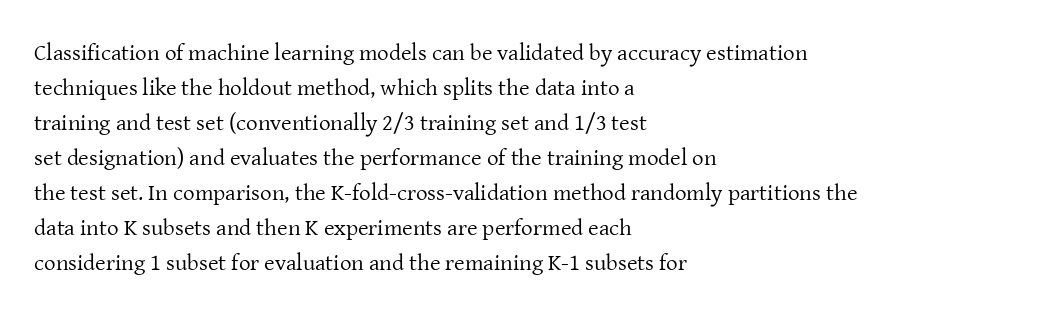
Weight: not bold — regular or lighter. The typesetter chose a ragged-right arrangement here. Each new line begins a customary step beneath the previous one. You could call the tracking neutral — neither tight nor loose. Only glyphs here, with clear space below each row. You can tell it's not italic because the verticals are truly vertical.
